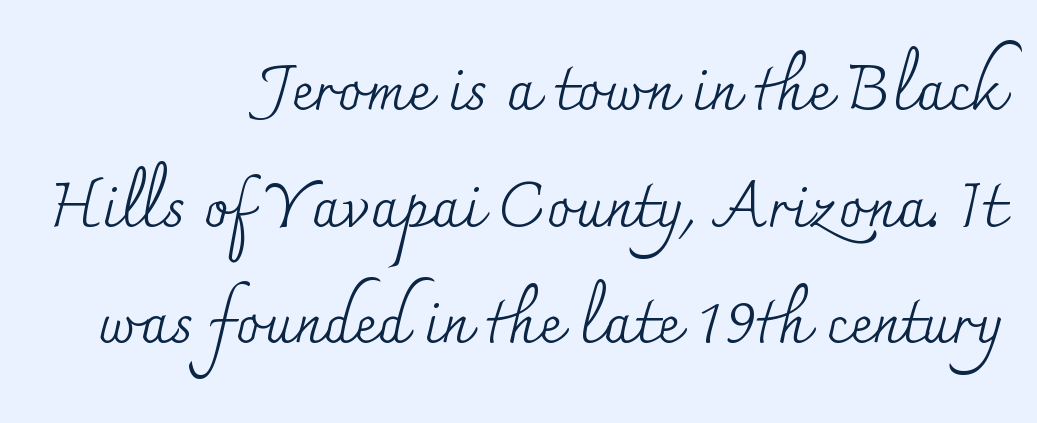
The image shows 63 px regular-weight serif type; set right-aligned, line spacing 1.85x, normal letter spacing, not underlined; medium stroke contrast and a small x-height.
